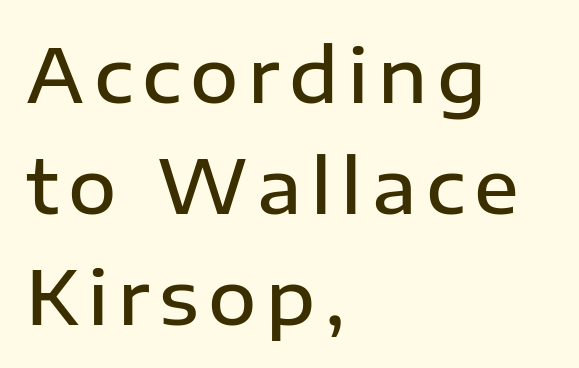
{"serif": "no", "italic": "no", "bold": "semi", "weight": "semibold", "width": "normal", "stroke_contrast": "low", "x_height": "medium", "monospaced": "no", "underline": "no", "align": "left", "line_spacing": "normal", "line_spacing_ratio": 1.5, "glyph_px": 74}
